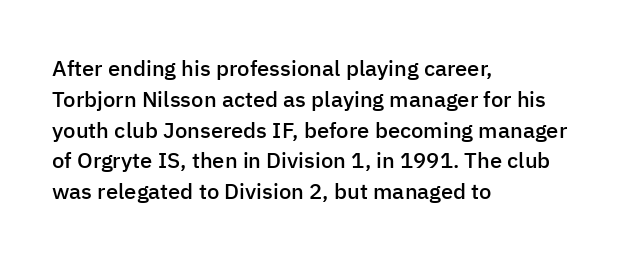
The image shows 22 px text type, upright; set left-aligned, normal line spacing (1.4x), normal letter spacing, not underlined.
